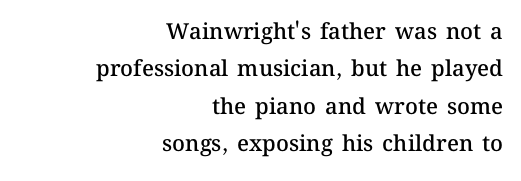
The image shows 22 px text type, upright; set right-aligned, normal line spacing (1.7x), normal letter spacing, not underlined.
